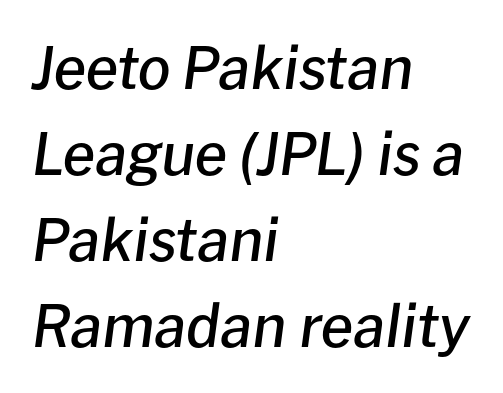
The image shows 58 px semibold type, italic (leaning right); set left-aligned, normal line spacing (1.48x), normal letter spacing, not underlined; low stroke contrast and a medium x-height.
